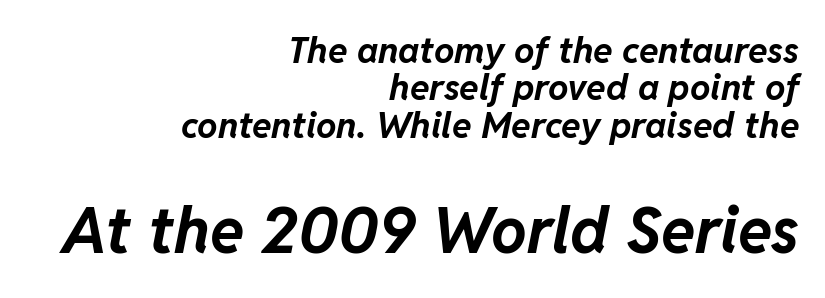
{"italic": "yes", "lean": "right", "slant_degrees": 11, "bold": "yes", "weight": "bold", "width": "normal", "stroke_contrast": "low", "x_height": "medium", "monospaced": "no", "underline": "no", "align": "right", "line_spacing": "tight", "line_spacing_ratio": 1.04, "letter_spacing": "normal", "letter_spacing_em": 0.0, "larger_block": "second", "size_ratio": 1.75, "glyph_px": 63}
